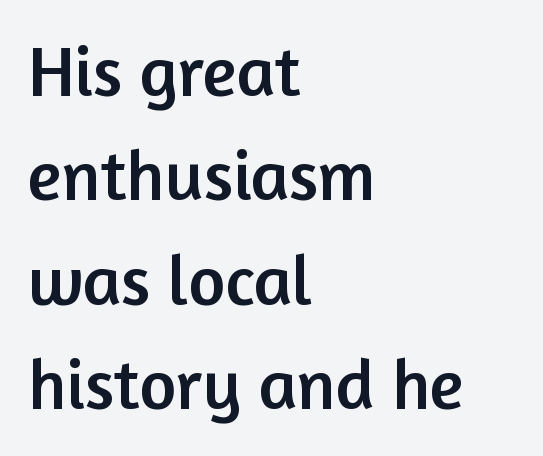
The area under the type is left untouched. These lines are rendered in a variable-pitch font. In terms of leading, this rendering sits right in the middle. Layout note: lines flush left. You can tell from the bare stems that sans-serif type was used.
